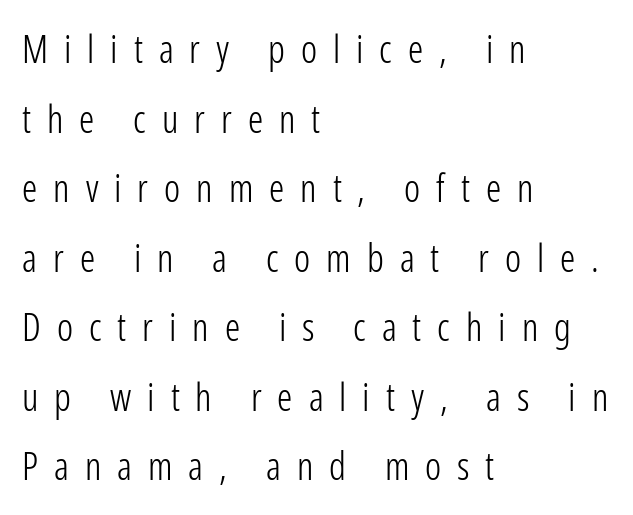
{"serif": "no", "italic": "no", "bold": "no", "weight": "light", "width": "condensed", "stroke_contrast": "low", "x_height": "medium", "monospaced": "no", "underline": "no", "align": "left", "line_spacing_ratio": 1.83, "letter_spacing": "wide", "letter_spacing_em": 0.42, "glyph_px": 38}
